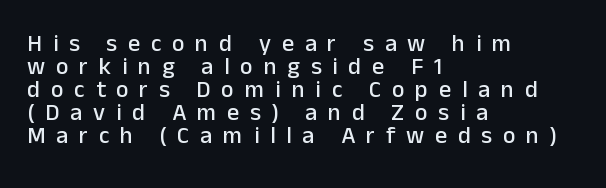
{"italic": "no", "underline": "no", "align": "left", "line_spacing": "tight", "line_spacing_ratio": 0.96, "letter_spacing": "wide", "letter_spacing_em": 0.45, "glyph_px": 24}
